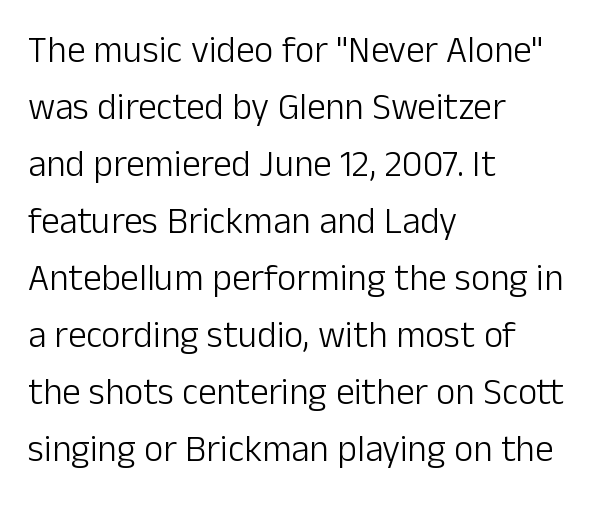
The image shows 37 px light sans-serif type, upright; set left-aligned, normal line spacing (1.54x), normal letter spacing, not underlined; low stroke contrast and a medium x-height.
